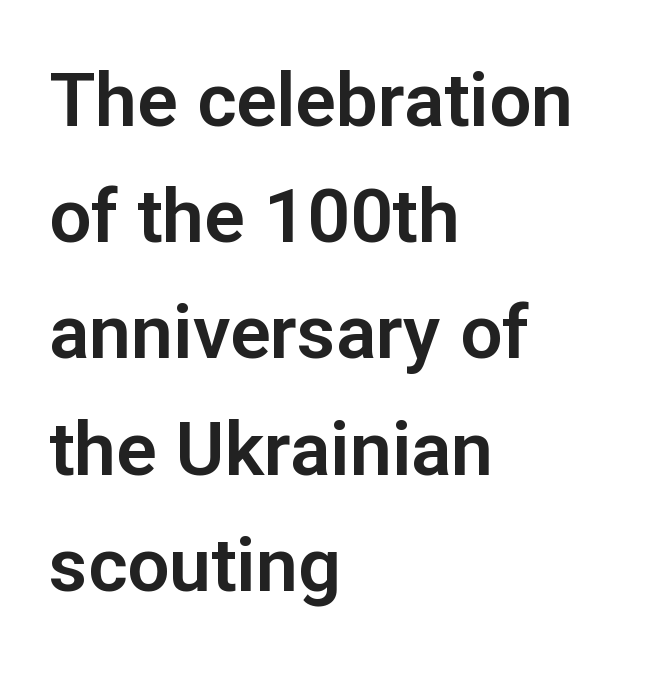
{"serif": "no", "italic": "no", "width": "normal", "stroke_contrast": "low", "x_height": "medium", "monospaced": "no", "underline": "no", "align": "left", "line_spacing": "normal", "line_spacing_ratio": 1.55, "letter_spacing": "normal", "letter_spacing_em": 0.0, "glyph_px": 75}
